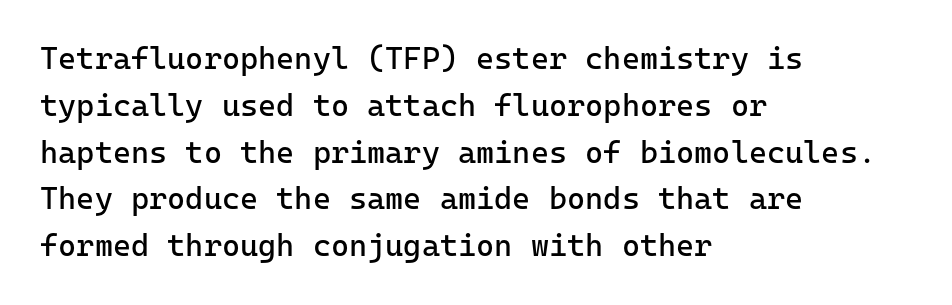
Q: Is the text bold? A: No.
Q: Is the text italic (slanted)? A: No, it is upright.
Q: Is the typeface a serif or a sans-serif typeface? A: Sans-serif.
Q: Is the text underlined? A: No.
Q: How is the paragraph aligned? A: Left-aligned.
Q: Is the spacing between letters normal or unusually wide? A: Normal.
Q: Is the spacing between lines tight, normal or loose? A: Normal.
Q: Width (condensed, normal, or wide)? A: Normal.
Q: Stroke contrast? A: Low.
Q: x-height? A: Medium.
Q: Monospaced? A: Yes.
